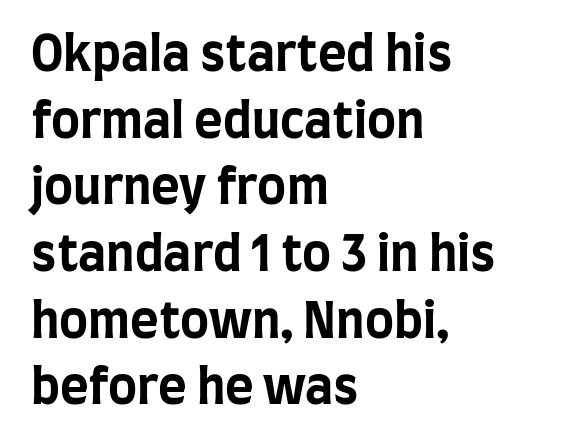
Rule under the text: the space is simply empty. Standard letterfit; no display-style spreading of the glyphs. How heavy is the stroke? Heavy — this is a bold. Horizontal bands of white between lines are of average thickness.
